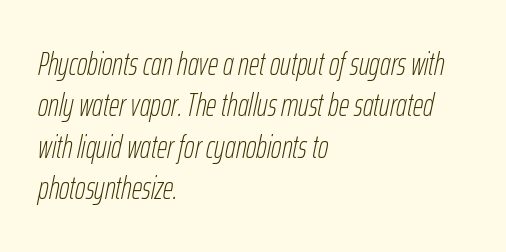
{"italic": "yes", "lean": "right", "slant_degrees": 12, "bold": "no", "weight": "thin", "width": "condensed", "stroke_contrast": "low", "x_height": "medium", "monospaced": "no", "underline": "no", "align": "left", "line_spacing": "normal", "line_spacing_ratio": 1.29, "letter_spacing": "normal", "letter_spacing_em": 0.0, "glyph_px": 32}
